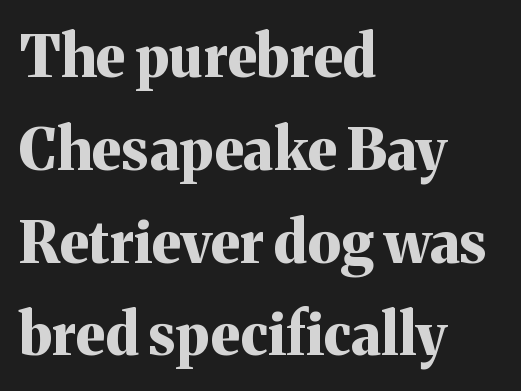
The image shows 58 px bold serif type, upright; set left-aligned, normal line spacing (1.6x), normal letter spacing, not underlined; medium stroke contrast and a medium x-height.
